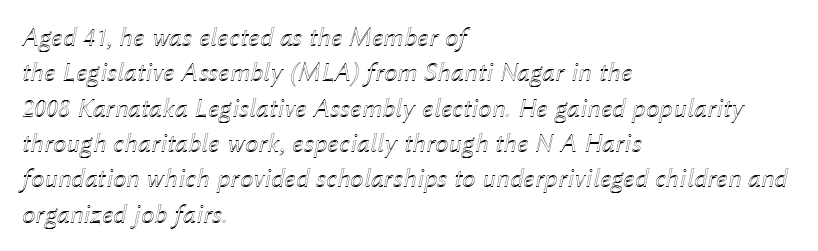
Q: Is the text italic (slanted)? A: Yes, it leans right by about 12 degrees.
Q: Is the text underlined? A: No.
Q: How is the paragraph aligned? A: Left-aligned.
Q: Is the spacing between letters normal or unusually wide? A: Normal.
Q: Is the spacing between lines tight, normal or loose? A: Normal.
